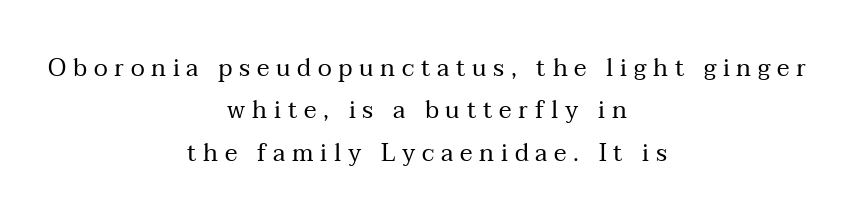
Layout note: lines centered. The letters stand straight up with perfectly vertical stems. The zone under the glyphs is completely vacant. In terms of letterspacing, this is a distinctly airy, spread setting. Weight: regular or lighter.
